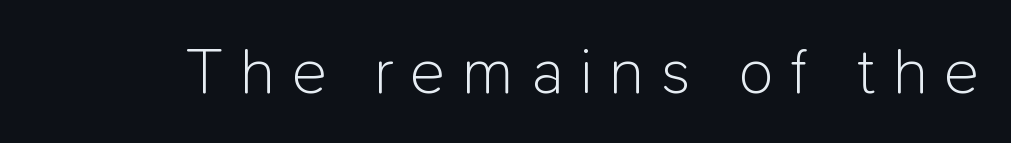
Q: Is the text bold? A: No.
Q: Is the text italic (slanted)? A: No, it is upright.
Q: Is the typeface a serif or a sans-serif typeface? A: Sans-serif.
Q: Is the text underlined? A: No.
Q: Is the spacing between letters normal or unusually wide? A: Unusually wide.
Q: Width (condensed, normal, or wide)? A: Normal.
Q: Stroke contrast? A: Low.
Q: x-height? A: Medium.
Q: Monospaced? A: No.
